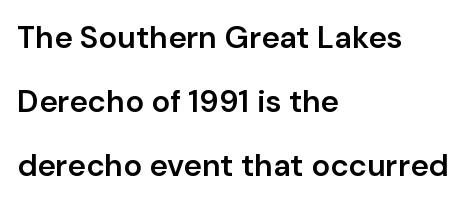
The image shows 31 px semibold sans-serif type, upright; set left-aligned, loose line spacing (2.06x), normal letter spacing, not underlined; low stroke contrast and a medium x-height.
